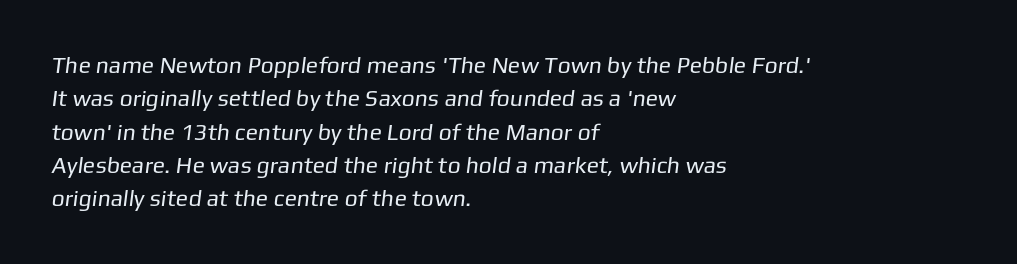
The strokes carry an ordinary text weight at most. This sample is left-justified, so line endings fall wherever the words run out. Quick note: underline off. The letters sit at their default tracking, neither squeezed nor spread.
